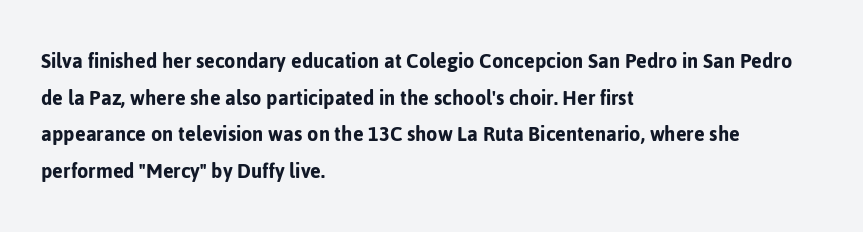
{"italic": "no", "underline": "no", "align": "left", "line_spacing": "normal", "line_spacing_ratio": 1.59, "letter_spacing": "normal", "letter_spacing_em": 0.0, "glyph_px": 23}
